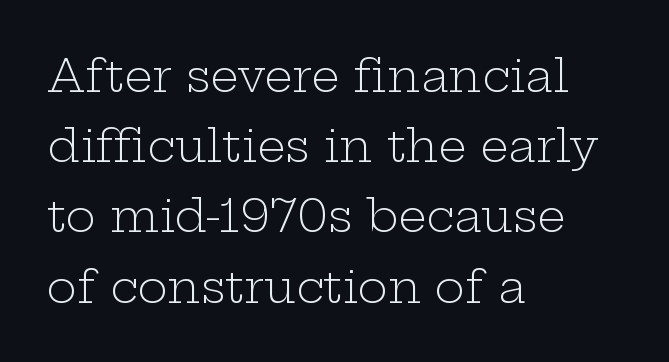
Ascenders rise straight up at ninety degrees. What kind of face is this? One with serifs. The characters are drawn with everyday or finer stroke widths. How are the letters spaced? Ordinarily, with no added tracking.
